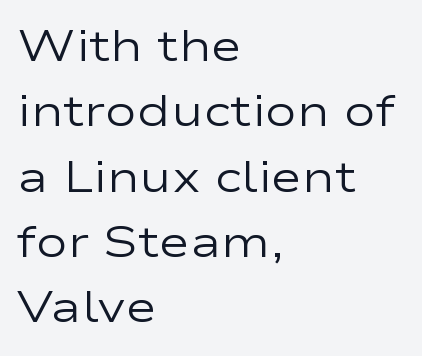
The image shows 43 px regular-weight, wide sans-serif type, upright; set left-aligned, normal line spacing (1.52x), normal letter spacing, not underlined; low stroke contrast and a medium x-height.
